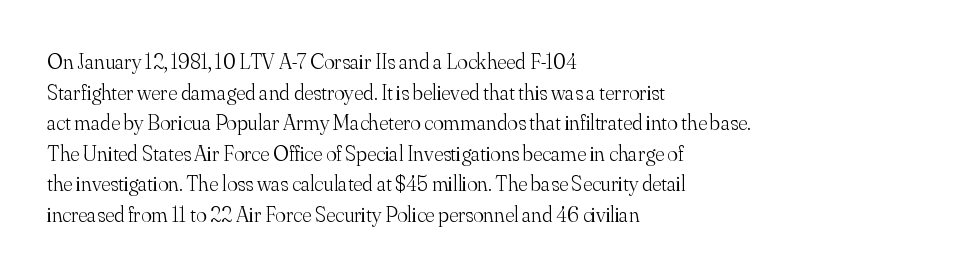
{"italic": "no", "bold": "no", "underline": "no", "align": "left", "line_spacing": "normal", "line_spacing_ratio": 1.39, "letter_spacing": "normal", "letter_spacing_em": 0.0, "glyph_px": 22}
